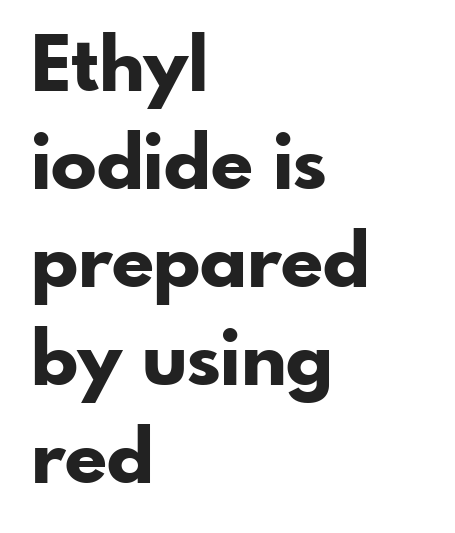
There is no visible air inserted between adjacent glyphs. The passage shown is emphatically bold. Descender tails drop into unmarked territory. The rendering uses natural spacing where letterforms have individual widths. If you drew a line through each stem, it would be perfectly vertical. Serif or sans? Sans — the stroke terminals are bare.
